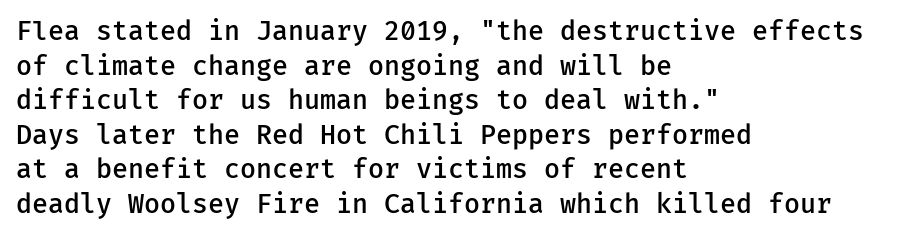
{"italic": "no", "bold": "semi", "underline": "no", "align": "left", "line_spacing": "normal", "line_spacing_ratio": 1.33, "letter_spacing": "normal", "letter_spacing_em": 0.0, "glyph_px": 26}
